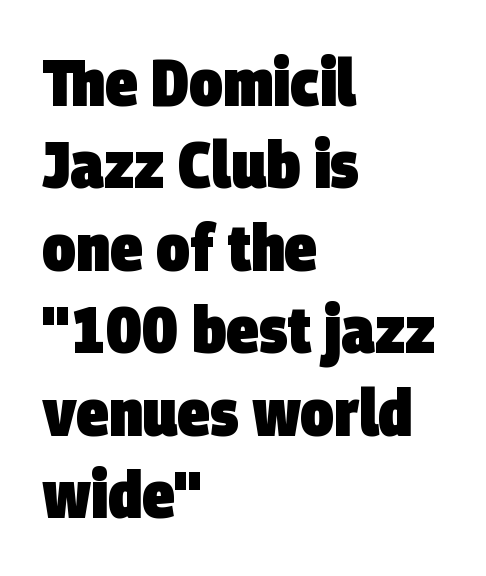
Q: Is the text bold? A: Yes.
Q: Is the typeface a serif or a sans-serif typeface? A: Sans-serif.
Q: Is the text underlined? A: No.
Q: How is the paragraph aligned? A: Left-aligned.
Q: Is the spacing between letters normal or unusually wide? A: Normal.
Q: Is the spacing between lines tight, normal or loose? A: Normal.
Q: Width (condensed, normal, or wide)? A: Condensed.
Q: Stroke contrast? A: Low.
Q: x-height? A: Large.
Q: Monospaced? A: No.
